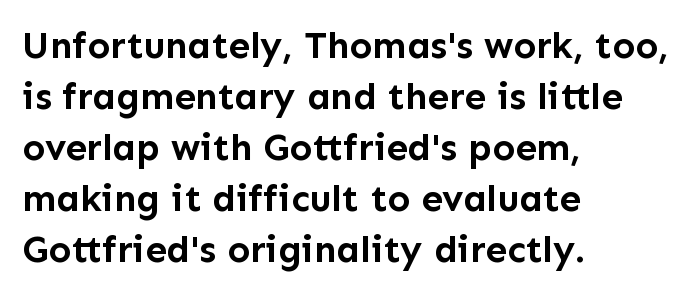
Q: Is the text bold? A: Yes.
Q: Is the text italic (slanted)? A: No, it is upright.
Q: Is the typeface a serif or a sans-serif typeface? A: Sans-serif.
Q: Is the text underlined? A: No.
Q: How is the paragraph aligned? A: Left-aligned.
Q: Is the spacing between letters normal or unusually wide? A: Normal.
Q: Is the spacing between lines tight, normal or loose? A: Normal.
Q: Width (condensed, normal, or wide)? A: Normal.
Q: Stroke contrast? A: Low.
Q: x-height? A: Medium.
Q: Monospaced? A: No.
